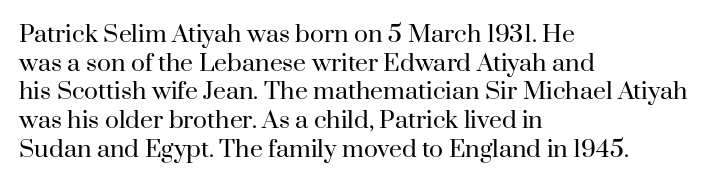
{"italic": "no", "bold": "no", "underline": "no", "align": "left", "line_spacing": "normal", "line_spacing_ratio": 1.25, "letter_spacing": "normal", "letter_spacing_em": 0.0, "glyph_px": 23}
